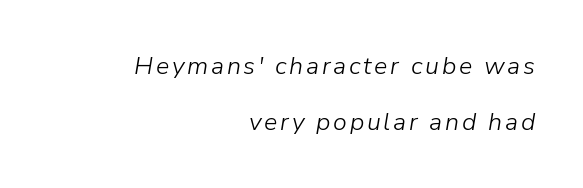
{"italic": "yes", "lean": "right", "slant_degrees": 9, "bold": "no", "underline": "no", "align": "right", "line_spacing": "loose", "line_spacing_ratio": 2.26, "glyph_px": 25}
